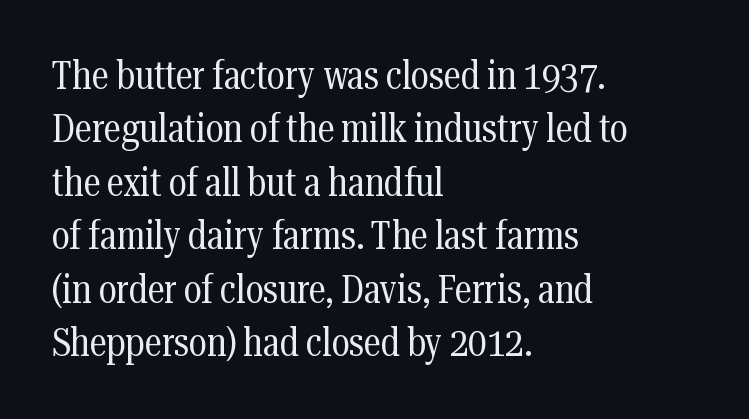
Q: Is the text bold? A: No.
Q: Is the text italic (slanted)? A: No, it is upright.
Q: Is the typeface a serif or a sans-serif typeface? A: Serif.
Q: Is the text underlined? A: No.
Q: How is the paragraph aligned? A: Left-aligned.
Q: Is the spacing between letters normal or unusually wide? A: Normal.
Q: Is the spacing between lines tight, normal or loose? A: Normal.
Q: Width (condensed, normal, or wide)? A: Condensed.
Q: Stroke contrast? A: Medium.
Q: x-height? A: Medium.
Q: Monospaced? A: No.
